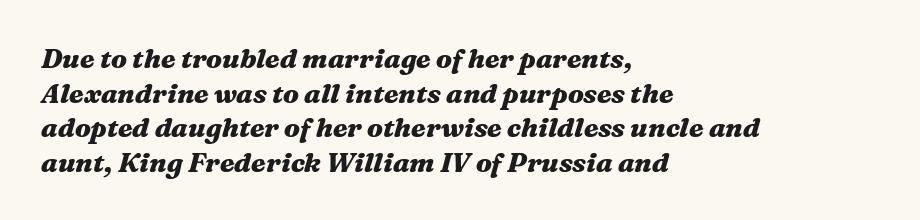
{"italic": "yes", "lean": "right", "slant_degrees": 16, "bold": "yes", "underline": "no", "align": "left", "line_spacing": "normal", "line_spacing_ratio": 1.28, "letter_spacing": "normal", "letter_spacing_em": 0.0, "glyph_px": 27}
